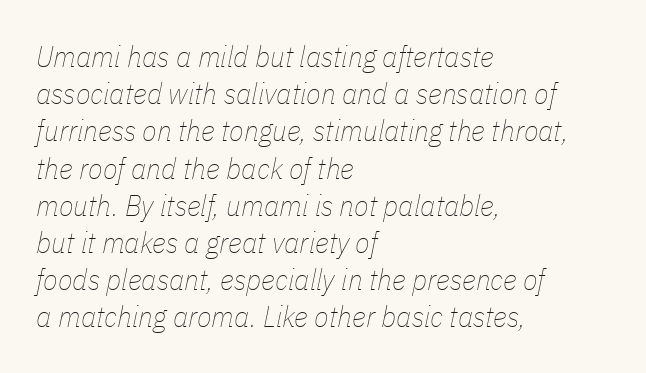
The image shows 30 px thin, condensed type, italic (leaning right); set left-aligned, line spacing 1.24x, normal letter spacing, not underlined; low stroke contrast and a medium x-height.
